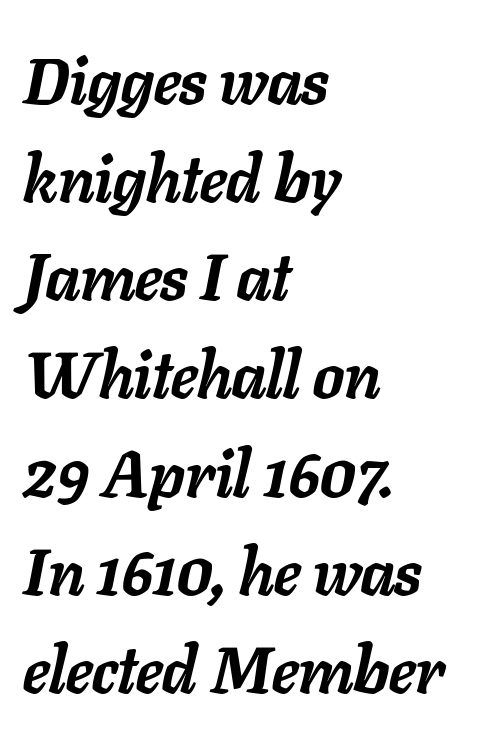
Q: Is the text bold? A: Yes.
Q: Is the text italic (slanted)? A: Yes, it leans right by about 11 degrees.
Q: Is the text underlined? A: No.
Q: How is the paragraph aligned? A: Left-aligned.
Q: Is the spacing between letters normal or unusually wide? A: Normal.
Q: Is the spacing between lines tight, normal or loose? A: Normal.
Q: Width (condensed, normal, or wide)? A: Normal.
Q: Stroke contrast? A: Low.
Q: x-height? A: Medium.
Q: Monospaced? A: No.
